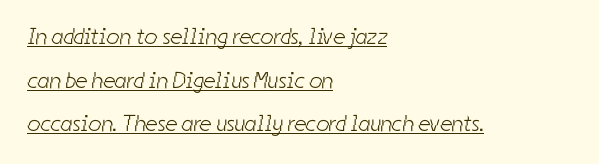
Q: Is the text bold? A: No.
Q: Is the text underlined? A: Yes.
Q: How is the paragraph aligned? A: Left-aligned.
Q: Is the spacing between letters normal or unusually wide? A: Normal.
Q: Is the spacing between lines tight, normal or loose? A: Loose.
